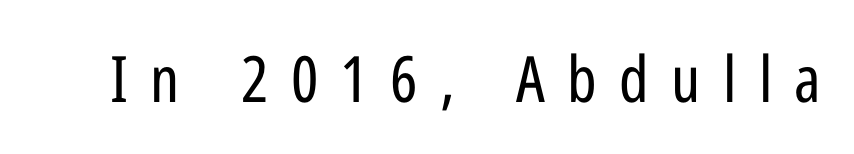
Q: Is the text bold? A: No.
Q: Is the text italic (slanted)? A: No, it is upright.
Q: Is the typeface a serif or a sans-serif typeface? A: Sans-serif.
Q: Is the text underlined? A: No.
Q: Is the spacing between letters normal or unusually wide? A: Unusually wide.
Q: Width (condensed, normal, or wide)? A: Condensed.
Q: Stroke contrast? A: Low.
Q: x-height? A: Medium.
Q: Monospaced? A: No.
